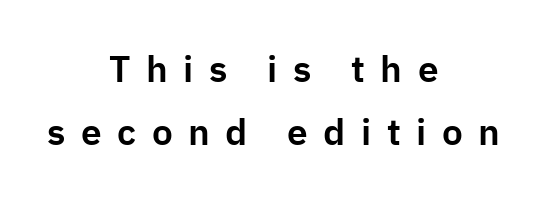
Q: Is the text italic (slanted)? A: No, it is upright.
Q: Is the typeface a serif or a sans-serif typeface? A: Sans-serif.
Q: Is the text underlined? A: No.
Q: How is the paragraph aligned? A: Centered.
Q: Is the spacing between letters normal or unusually wide? A: Unusually wide.
Q: Is the spacing between lines tight, normal or loose? A: Normal.
Q: Width (condensed, normal, or wide)? A: Normal.
Q: Stroke contrast? A: Low.
Q: x-height? A: Medium.
Q: Monospaced? A: No.
